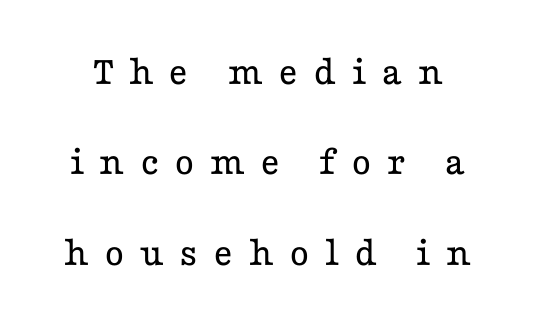
The leading is generous, giving the passage an open texture. Quick note: not italic, upright. The gap between lines stays unmarked. The font sits on the lighter half of the weight spectrum, regular included. Look at the tracking — it's clearly loosened, letters drifting apart.
